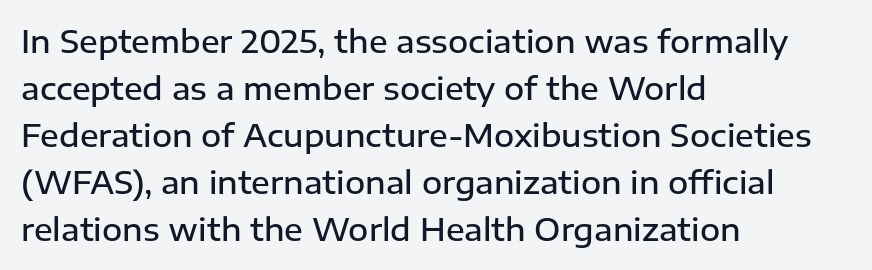
The image shows 31 px semibold sans-serif type, upright; set left-aligned, normal line spacing (1.52x), normal letter spacing, not underlined; low stroke contrast and a medium x-height.
